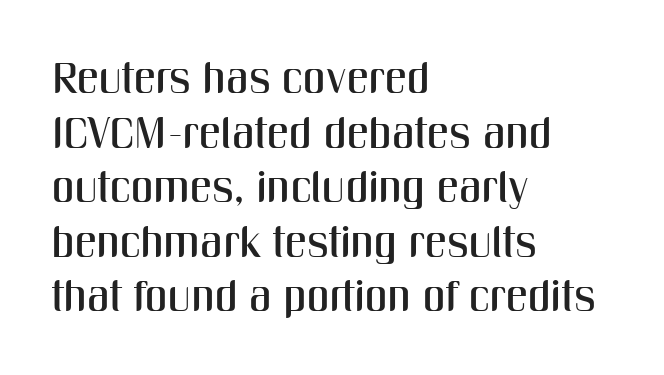
The image shows 44 px condensed sans-serif type, upright; set left-aligned, line spacing 1.24x, normal letter spacing, not underlined; medium stroke contrast and a medium x-height.
